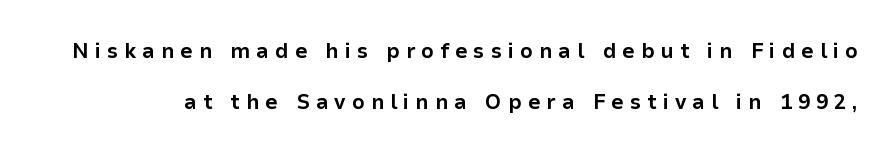
The line-height multiplier appears high, well above default. Each word looks stretched out because of the extra space between its letters. Look at the stroke-to-counter ratio: heavy, a bold. Plain, unruled lines of type. Every stem runs plumb, perpendicular to the baseline.
